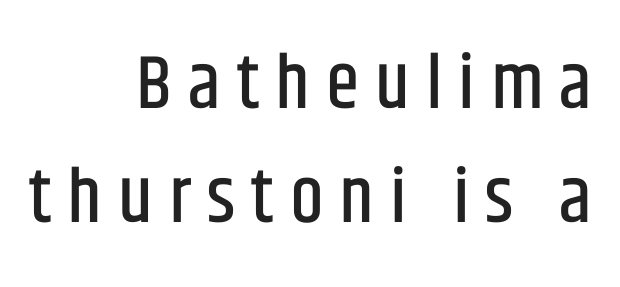
The image shows 76 px condensed sans-serif type, upright; set right-aligned, normal line spacing (1.5x), unusually wide letter spacing (+0.21 em), not underlined; low stroke contrast and a large x-height.
